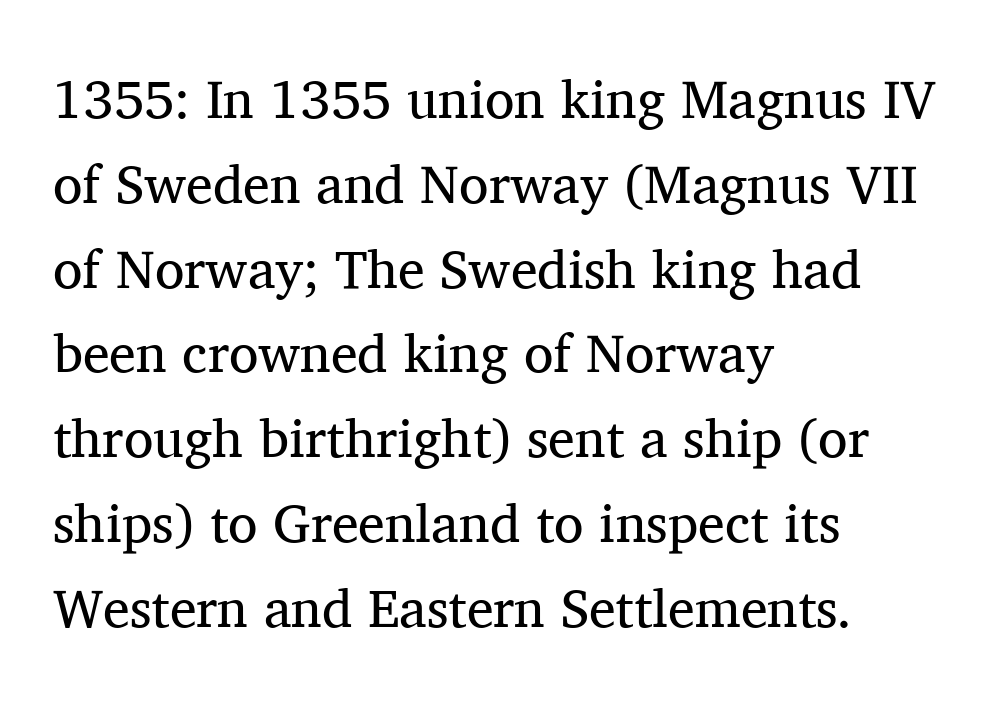
Note: serifs present on the glyphs. Check the space under the baseline: it is left empty. Every character sits straight up, as roman type does. The rendering uses a moderate line-height, typical for paragraphs. The rag falls on the right side of this text block. Spacing verdict: proportional, widths tailored to each character.
